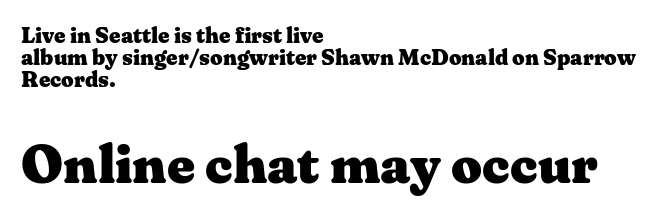
Q: Is the text bold? A: Yes.
Q: Is the text italic (slanted)? A: No, it is upright.
Q: Is the typeface a serif or a sans-serif typeface? A: Serif.
Q: Is the text underlined? A: No.
Q: How is the paragraph aligned? A: Left-aligned.
Q: Is the spacing between letters normal or unusually wide? A: Normal.
Q: Is the spacing between lines tight, normal or loose? A: Tight.
Q: Which block of text is set in a larger size, the first (top) or the second (bottom)? A: The second (bottom) one.
Q: Width (condensed, normal, or wide)? A: Wide.
Q: Stroke contrast? A: Medium.
Q: x-height? A: Medium.
Q: Monospaced? A: No.
